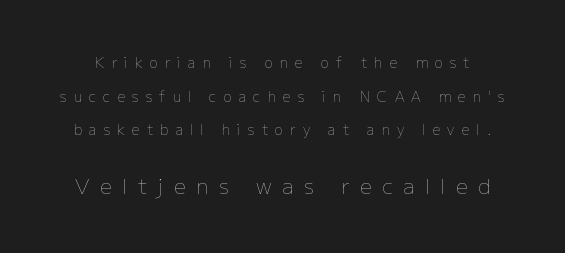
Q: Is the text bold? A: No.
Q: Is the text italic (slanted)? A: No, it is upright.
Q: Is the text underlined? A: No.
Q: Is the spacing between letters normal or unusually wide? A: Unusually wide.
Q: Is the spacing between lines tight, normal or loose? A: Loose.
Q: Which block of text is set in a larger size, the first (top) or the second (bottom)? A: The second (bottom) one.
